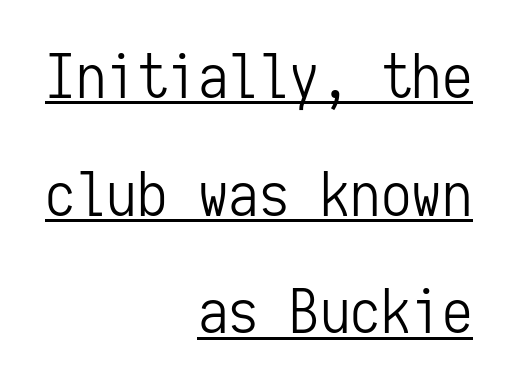
The text block is weighted toward the right margin, trailing off unevenly leftward. Note the uniform advance width — an 'i' takes as much space as an 'm'. Descenders here cross a horizontal rule under the line. A typesetter would call this zero additional tracking. The designer dialed line spacing up above the default.
